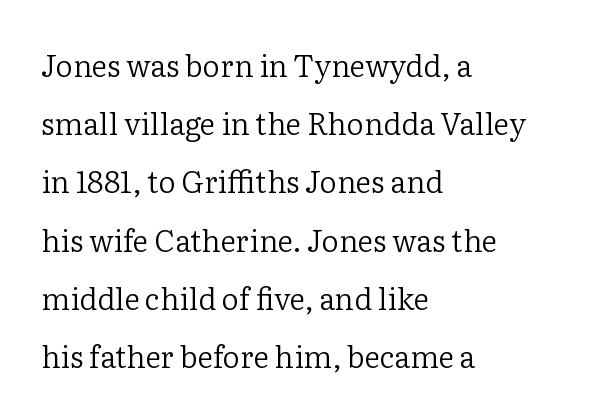
The image shows 30 px regular-weight serif type, upright; set left-aligned, loose line spacing (1.94x), normal letter spacing, not underlined; low stroke contrast and a medium x-height.
